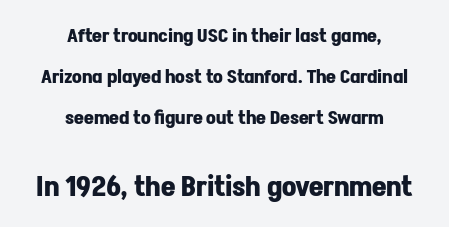
Q: Is the text bold? A: Yes.
Q: Is the text italic (slanted)? A: No, it is upright.
Q: Is the typeface a serif or a sans-serif typeface? A: Sans-serif.
Q: Is the text underlined? A: No.
Q: How is the paragraph aligned? A: Centered.
Q: Is the spacing between letters normal or unusually wide? A: Normal.
Q: Is the spacing between lines tight, normal or loose? A: Loose.
Q: Which block of text is set in a larger size, the first (top) or the second (bottom)? A: The second (bottom) one.
Q: Width (condensed, normal, or wide)? A: Normal.
Q: Stroke contrast? A: Low.
Q: x-height? A: Medium.
Q: Monospaced? A: No.
